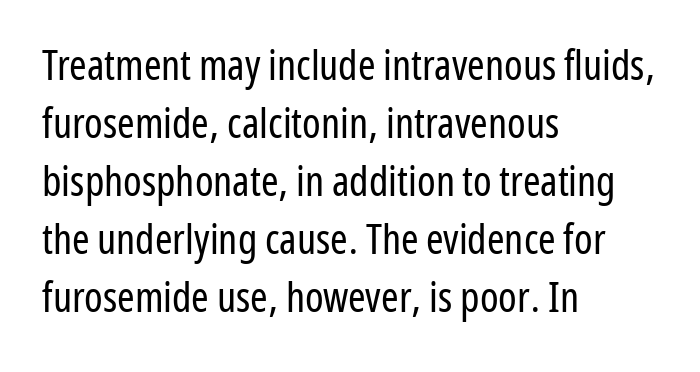
The image shows 42 px regular-weight, condensed sans-serif type, upright; set left-aligned, normal line spacing (1.38x), normal letter spacing, not underlined; low stroke contrast and a medium x-height.
